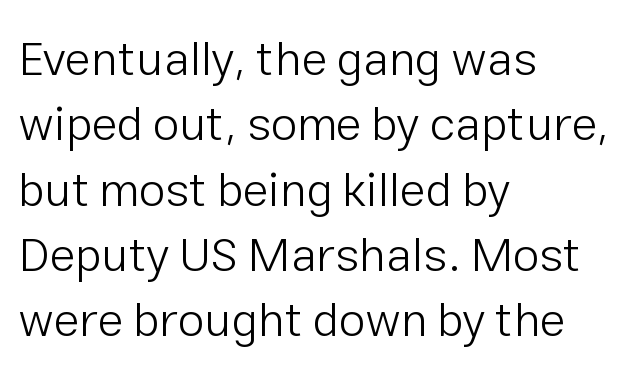
Q: Is the text bold? A: No.
Q: Is the text italic (slanted)? A: No, it is upright.
Q: Is the typeface a serif or a sans-serif typeface? A: Sans-serif.
Q: Is the text underlined? A: No.
Q: How is the paragraph aligned? A: Left-aligned.
Q: Is the spacing between letters normal or unusually wide? A: Normal.
Q: Is the spacing between lines tight, normal or loose? A: Normal.
Q: Width (condensed, normal, or wide)? A: Normal.
Q: Stroke contrast? A: Low.
Q: x-height? A: Medium.
Q: Monospaced? A: No.
